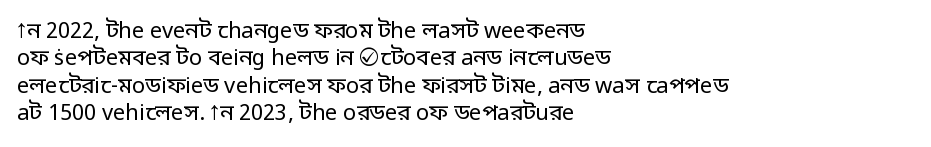
Counters stay open thanks to moderate or lighter strokes. All the whitespace from short lines collects on the right. Normally led — the rows are evenly, conventionally spaced. The glyphs are unaccompanied by any horizontal stroke below them.
